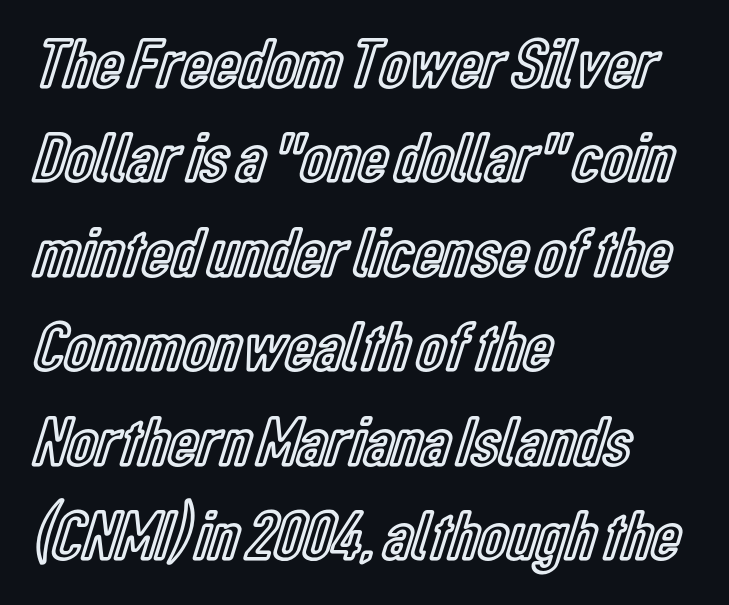
{"width": "condensed", "x_height": "medium", "monospaced": "no", "underline": "no", "align": "left", "line_spacing": "normal", "line_spacing_ratio": 1.33, "letter_spacing": "normal", "letter_spacing_em": 0.0, "glyph_px": 71}
